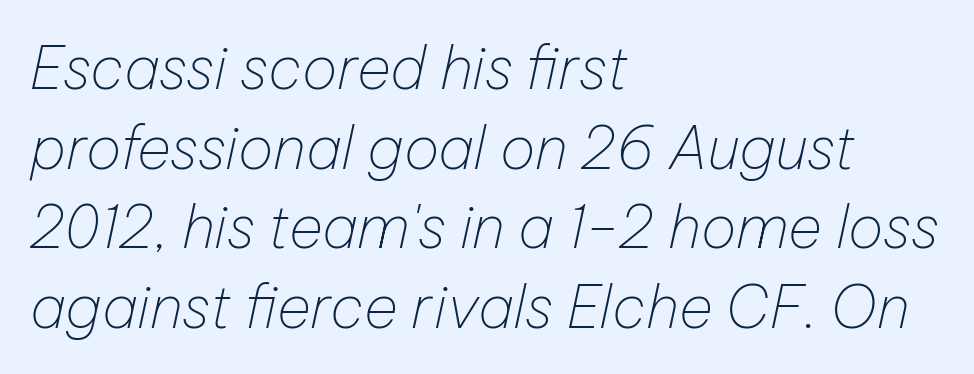
Q: Is the text bold? A: No.
Q: Is the text italic (slanted)? A: Yes, it leans right by about 12 degrees.
Q: Is the text underlined? A: No.
Q: How is the paragraph aligned? A: Left-aligned.
Q: Is the spacing between letters normal or unusually wide? A: Normal.
Q: Is the spacing between lines tight, normal or loose? A: Normal.
Q: Width (condensed, normal, or wide)? A: Normal.
Q: Stroke contrast? A: Low.
Q: x-height? A: Medium.
Q: Monospaced? A: No.
